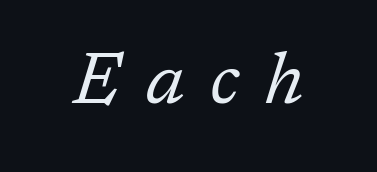
Spacing between characters has been opened up far beyond the box default. Does the lettering tilt? It does — this is italic. Honestly, there is no underline to notice here at all. Compared with a typical body face, this is equally light or lighter still.
